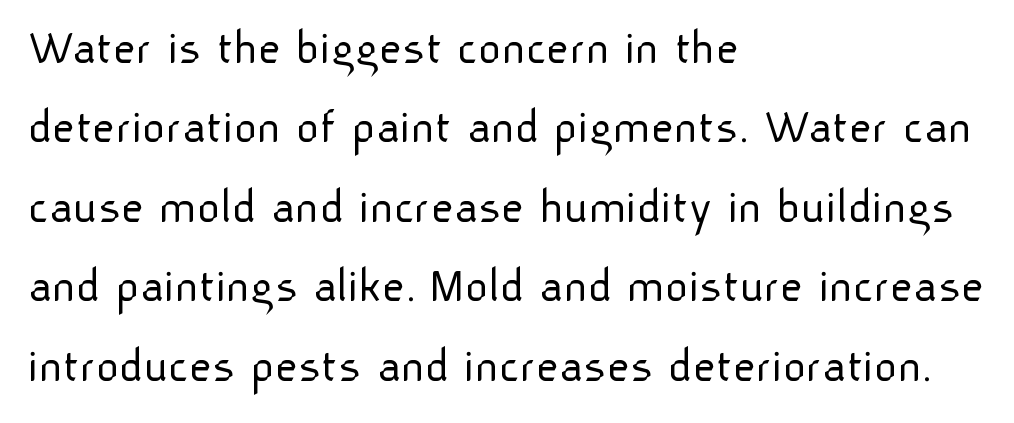
Q: Is the text bold? A: No.
Q: Is the text italic (slanted)? A: No, it is upright.
Q: Is the typeface a serif or a sans-serif typeface? A: Sans-serif.
Q: Is the text underlined? A: No.
Q: How is the paragraph aligned? A: Left-aligned.
Q: Is the spacing between letters normal or unusually wide? A: Normal.
Q: Is the spacing between lines tight, normal or loose? A: Normal.
Q: Width (condensed, normal, or wide)? A: Normal.
Q: Stroke contrast? A: Low.
Q: x-height? A: Medium.
Q: Monospaced? A: No.
